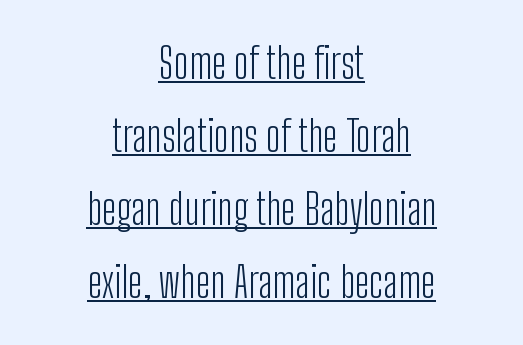
Q: Is the text bold? A: No.
Q: Is the text italic (slanted)? A: No, it is upright.
Q: Is the typeface a serif or a sans-serif typeface? A: Sans-serif.
Q: Is the text underlined? A: Yes.
Q: How is the paragraph aligned? A: Centered.
Q: Is the spacing between letters normal or unusually wide? A: Normal.
Q: Width (condensed, normal, or wide)? A: Condensed.
Q: Stroke contrast? A: Low.
Q: x-height? A: Medium.
Q: Monospaced? A: No.
